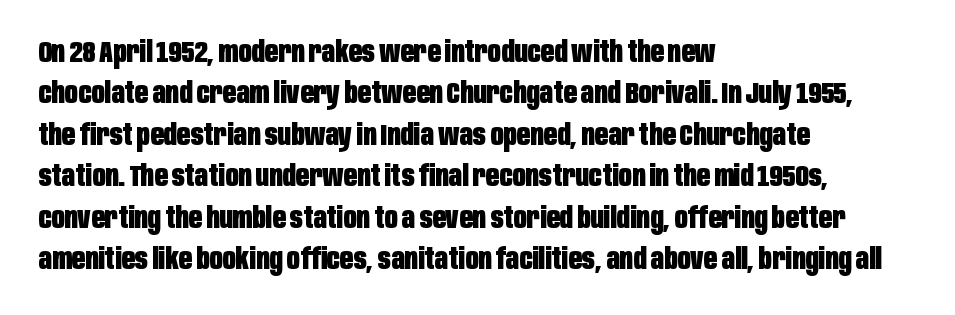
Q: Is the text bold? A: Yes.
Q: Is the text italic (slanted)? A: No, it is upright.
Q: Is the typeface a serif or a sans-serif typeface? A: Sans-serif.
Q: Is the text underlined? A: No.
Q: How is the paragraph aligned? A: Left-aligned.
Q: Is the spacing between letters normal or unusually wide? A: Normal.
Q: Is the spacing between lines tight, normal or loose? A: Normal.
Q: Width (condensed, normal, or wide)? A: Condensed.
Q: Stroke contrast? A: Low.
Q: x-height? A: Large.
Q: Monospaced? A: No.
